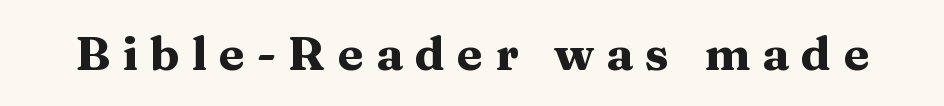
Designer's note — italics off, roman on. The zone under the glyphs is completely vacant. This rendering widens character spacing well past its baseline value. Think of a printed novel: that variable character pitch is what you see here. You can tell from the footed stems that serif type was used.
